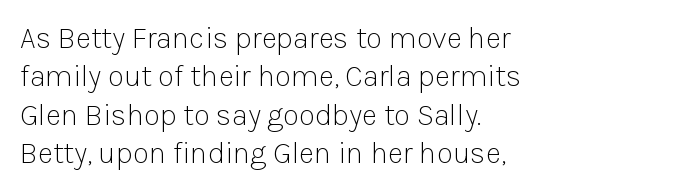
Q: Is the text bold? A: No.
Q: Is the text italic (slanted)? A: No, it is upright.
Q: Is the typeface a serif or a sans-serif typeface? A: Sans-serif.
Q: Is the text underlined? A: No.
Q: How is the paragraph aligned? A: Left-aligned.
Q: Is the spacing between letters normal or unusually wide? A: Normal.
Q: Is the spacing between lines tight, normal or loose? A: Normal.
Q: Width (condensed, normal, or wide)? A: Normal.
Q: Stroke contrast? A: Low.
Q: x-height? A: Medium.
Q: Monospaced? A: No.
